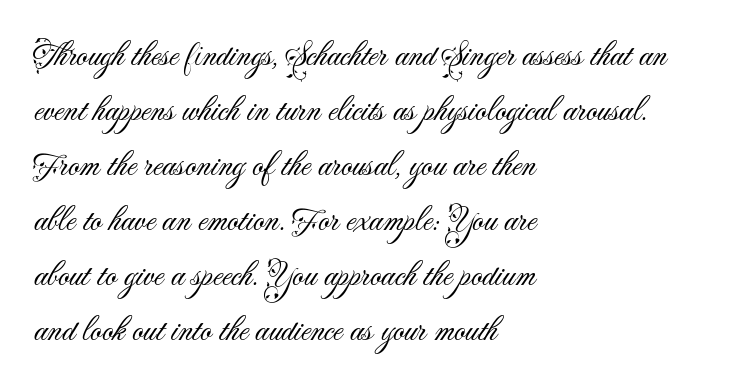
Q: Is the text bold? A: No.
Q: Is the text italic (slanted)? A: Yes.
Q: Is the typeface a serif or a sans-serif typeface? A: Sans-serif.
Q: Is the text underlined? A: No.
Q: How is the paragraph aligned? A: Left-aligned.
Q: Is the spacing between letters normal or unusually wide? A: Normal.
Q: Is the spacing between lines tight, normal or loose? A: Normal.
Q: Width (condensed, normal, or wide)? A: Normal.
Q: Stroke contrast? A: Medium.
Q: x-height? A: Small.
Q: Monospaced? A: No.
